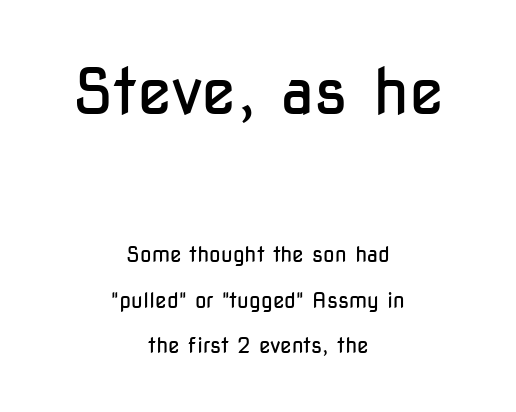
{"serif": "no", "italic": "no", "bold": "no", "weight": "regular", "width": "condensed", "stroke_contrast": "low", "x_height": "medium", "monospaced": "no", "underline": "no", "align": "center", "line_spacing": "loose", "line_spacing_ratio": 2.16, "letter_spacing": "normal", "letter_spacing_em": 0.0, "larger_block": "first", "size_ratio": 3.05, "glyph_px": 64}
